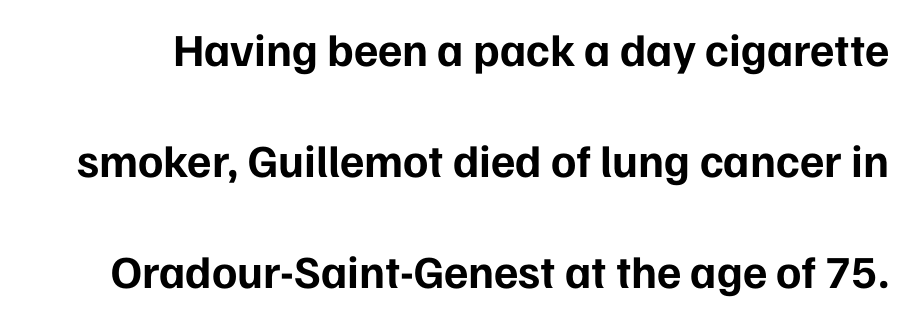
Q: Is the text bold? A: Yes.
Q: Is the text italic (slanted)? A: No, it is upright.
Q: Is the typeface a serif or a sans-serif typeface? A: Sans-serif.
Q: Is the text underlined? A: No.
Q: Is the spacing between letters normal or unusually wide? A: Normal.
Q: Is the spacing between lines tight, normal or loose? A: Loose.
Q: Width (condensed, normal, or wide)? A: Normal.
Q: Stroke contrast? A: Low.
Q: x-height? A: Medium.
Q: Monospaced? A: No.
